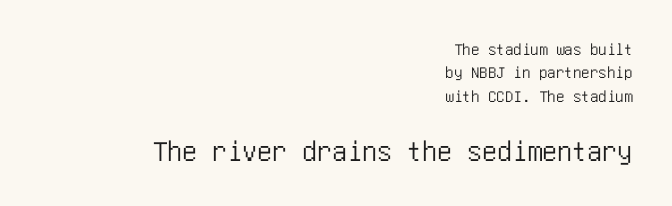
Does the type have serifs? No, each stem ends abruptly. The paragraph has a hard right edge and a soft left edge. Rendered with straight, roman letterforms. Is the letter spacing exaggerated? No — it looks like the ordinary default.
